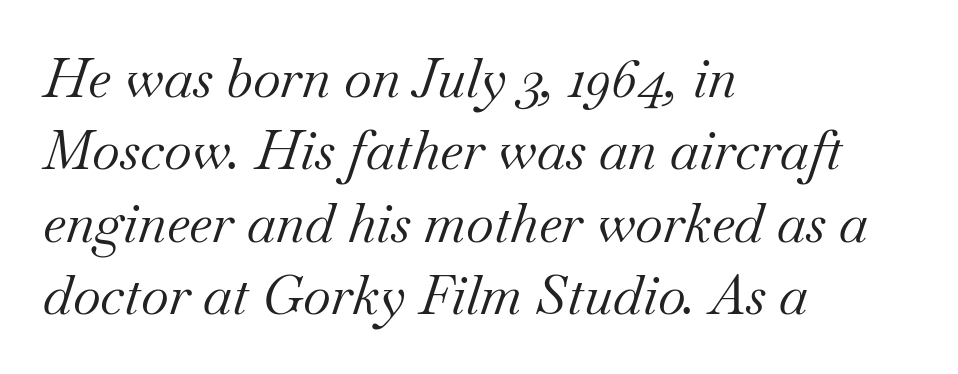
Counters stay open thanks to moderate or lighter strokes. All the whitespace from short lines collects on the right. Interline gaps are of average width in this sample. Lines of text with bare space underneath. The font family rendered here belongs to the serif group.
